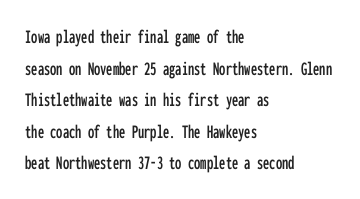
The baseline area is clear. The letterforms sit shoulder to shoulder at normal distance. Each line starts at the same left margin while the right side varies. You can tell it's not italic because the verticals are truly vertical.
